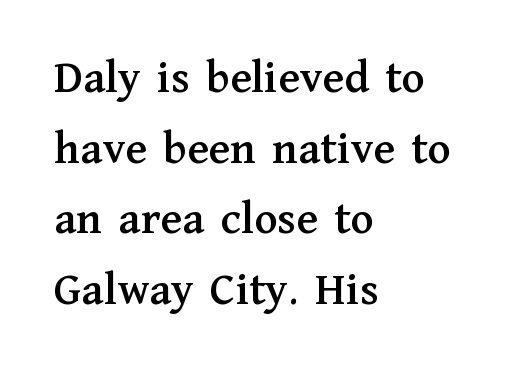
The image shows 48 px serif type, upright; set left-aligned, normal line spacing (1.47x), normal letter spacing, not underlined; medium stroke contrast and a medium x-height.
